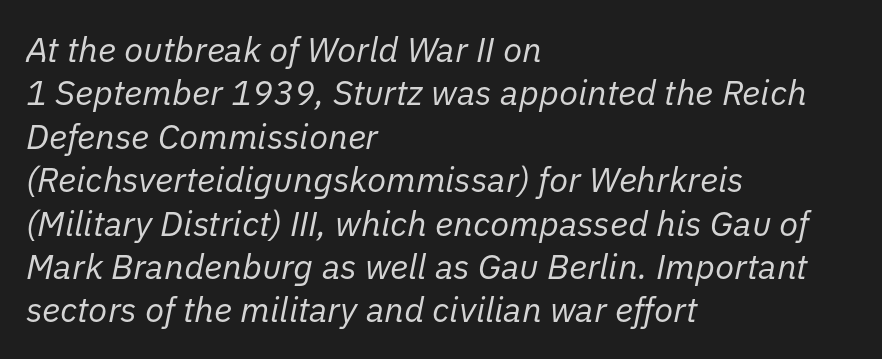
Q: Is the text bold? A: No.
Q: Is the text italic (slanted)? A: Yes, it leans right by about 11 degrees.
Q: Is the text underlined? A: No.
Q: How is the paragraph aligned? A: Left-aligned.
Q: Is the spacing between letters normal or unusually wide? A: Normal.
Q: Width (condensed, normal, or wide)? A: Normal.
Q: Stroke contrast? A: Low.
Q: x-height? A: Medium.
Q: Monospaced? A: No.
